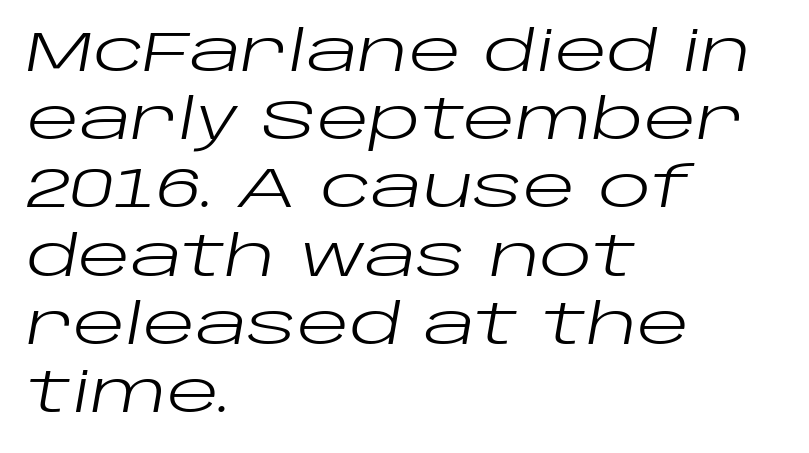
Counters stay open thanks to moderate or lighter strokes. A student would call this left alignment; a typographer would say flush left, rag right. Posture: slanted. This rendering leaves character spacing at its baseline value. Bare-footed words on every line. Looks like regular typesetting: each glyph gets only the width it needs.
